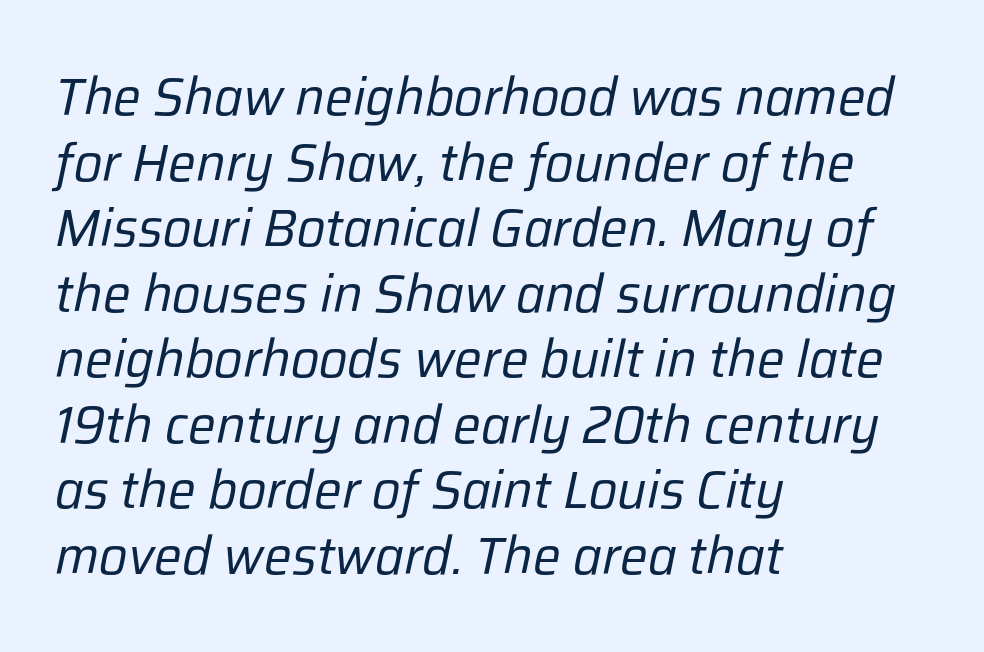
If you drew a ruler down the left edge, every line would touch it. The face used here is rendered with its standard letterfit. Letters have the restrained weight of plain body copy at most. Summary of vertical rhythm: regular, with standard interline spacing. This sample has the flowing, uneven cadence of proportional lettering.
